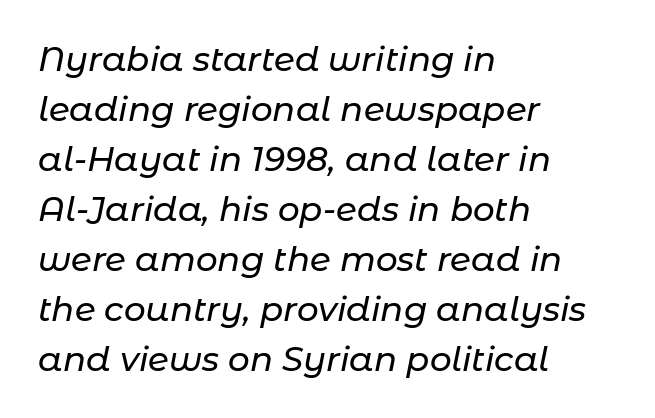
{"italic": "yes", "lean": "right", "slant_degrees": 11, "width": "normal", "stroke_contrast": "low", "x_height": "medium", "monospaced": "no", "underline": "no", "align": "left", "line_spacing": "normal", "line_spacing_ratio": 1.47, "letter_spacing": "normal", "letter_spacing_em": 0.0, "glyph_px": 34}
